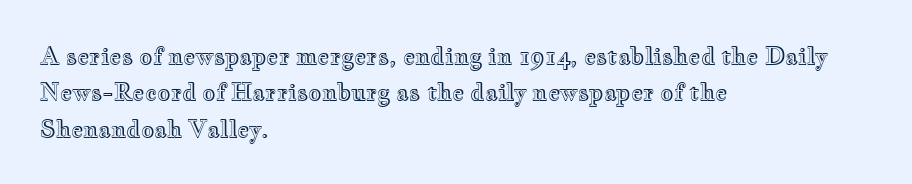
{"italic": "no", "underline": "no", "align": "left", "line_spacing": "normal", "line_spacing_ratio": 1.58, "letter_spacing": "normal", "letter_spacing_em": 0.0, "glyph_px": 23}
